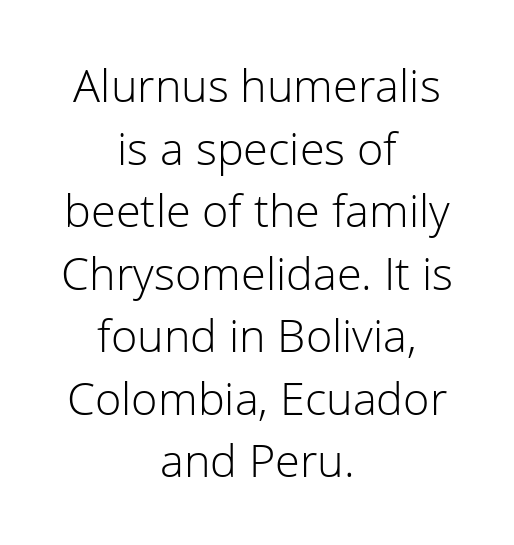
Q: Is the text bold? A: No.
Q: Is the text italic (slanted)? A: No, it is upright.
Q: Is the typeface a serif or a sans-serif typeface? A: Sans-serif.
Q: Is the text underlined? A: No.
Q: How is the paragraph aligned? A: Centered.
Q: Is the spacing between letters normal or unusually wide? A: Normal.
Q: Is the spacing between lines tight, normal or loose? A: Normal.
Q: Width (condensed, normal, or wide)? A: Normal.
Q: Stroke contrast? A: Low.
Q: x-height? A: Medium.
Q: Monospaced? A: No.
